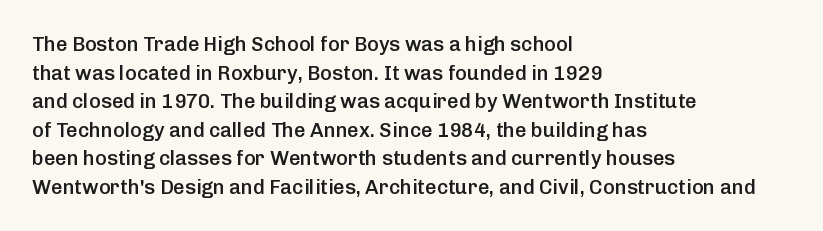
The type sits square on the baseline with zero lean. The lines are quadded left. Is the letter spacing exaggerated? No — it looks like the ordinary default. The designer left line spacing at the default. A bit beefed up — I'd call it semibold rather than bold. Underlining? Definitely not there.
